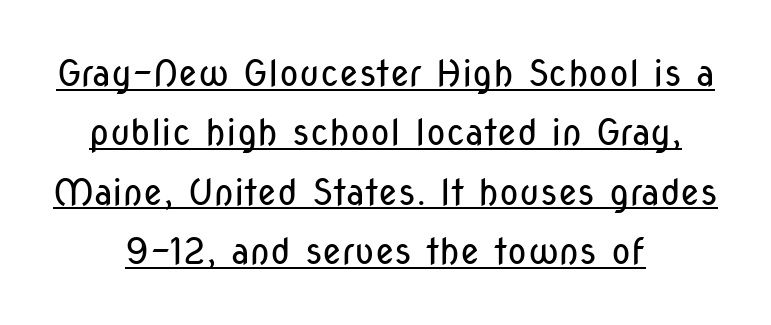
The image shows 36 px regular-weight, condensed sans-serif type, upright; set centered, normal line spacing (1.65x), normal letter spacing, underlined; low stroke contrast and a medium x-height.
